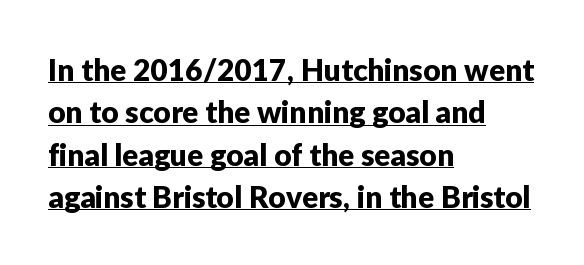
{"serif": "no", "italic": "no", "width": "normal", "stroke_contrast": "low", "x_height": "medium", "monospaced": "no", "underline": "yes", "align": "left", "line_spacing": "normal", "line_spacing_ratio": 1.41, "letter_spacing": "normal", "letter_spacing_em": 0.0, "glyph_px": 30}
